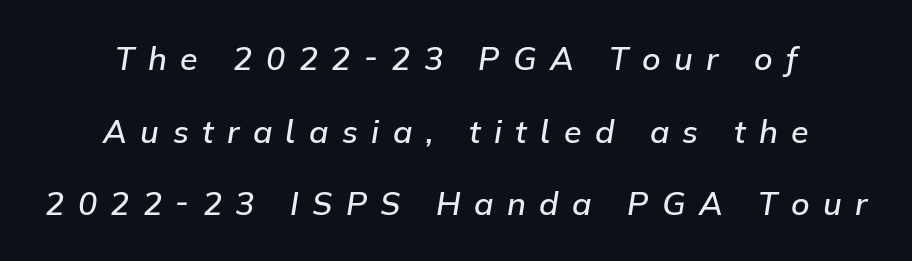
The image shows 32 px semibold type, italic (leaning right); set centered, loose line spacing (2.27x), unusually wide letter spacing (+0.42 em), not underlined; low stroke contrast and a medium x-height.
